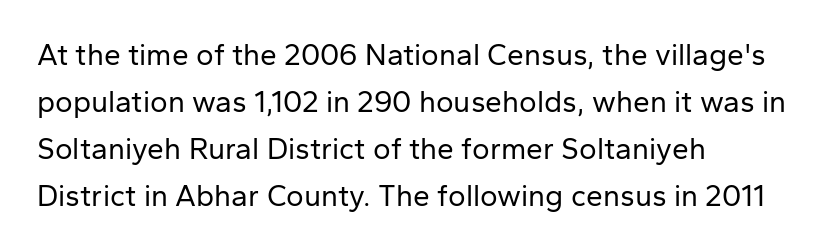
{"serif": "no", "italic": "no", "bold": "no", "weight": "regular", "width": "normal", "stroke_contrast": "low", "x_height": "medium", "monospaced": "no", "underline": "no", "align": "left", "line_spacing": "normal", "line_spacing_ratio": 1.57, "letter_spacing": "normal", "letter_spacing_em": 0.0, "glyph_px": 30}
